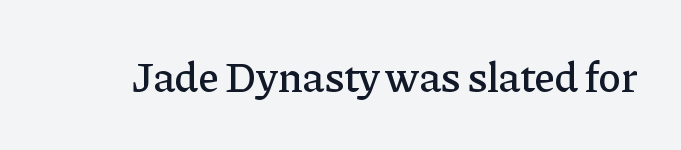
Q: Is the text italic (slanted)? A: No, it is upright.
Q: Is the typeface a serif or a sans-serif typeface? A: Serif.
Q: Is the text underlined? A: No.
Q: Is the spacing between letters normal or unusually wide? A: Normal.
Q: Width (condensed, normal, or wide)? A: Normal.
Q: Stroke contrast? A: Low.
Q: x-height? A: Medium.
Q: Monospaced? A: No.
